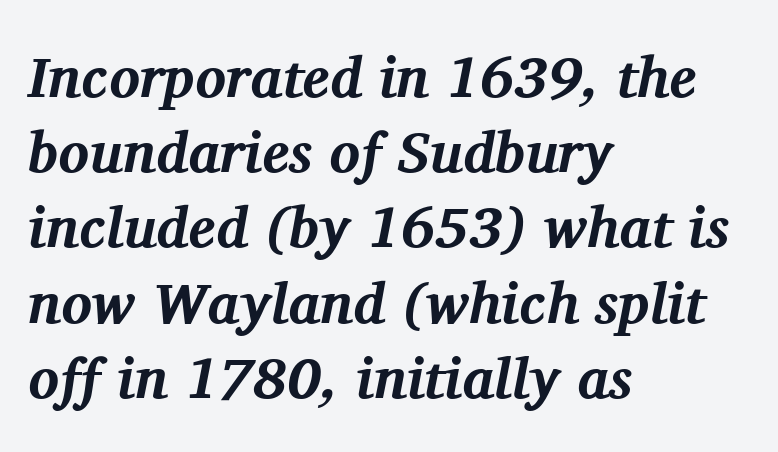
{"serif": "yes", "italic": "yes", "lean": "right", "slant_degrees": 11, "bold": "yes", "weight": "bold", "width": "normal", "stroke_contrast": "medium", "x_height": "medium", "monospaced": "no", "underline": "no", "align": "left", "line_spacing": "normal", "line_spacing_ratio": 1.32, "letter_spacing": "normal", "letter_spacing_em": 0.0, "glyph_px": 57}
